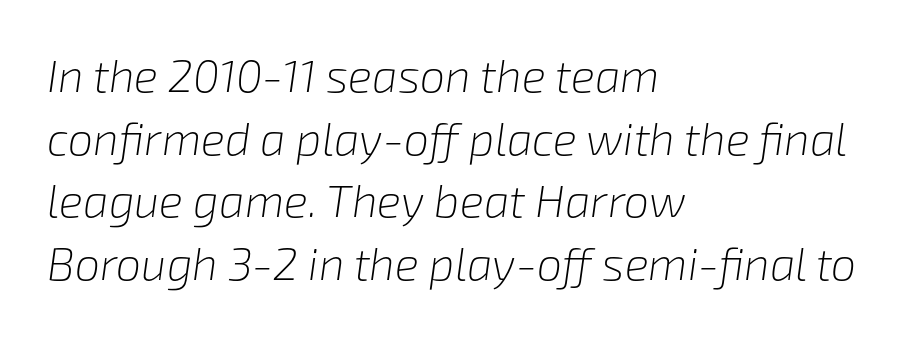
The image shows 45 px light type, italic (leaning right); set left-aligned, normal line spacing (1.39x), normal letter spacing, not underlined; low stroke contrast and a medium x-height.
